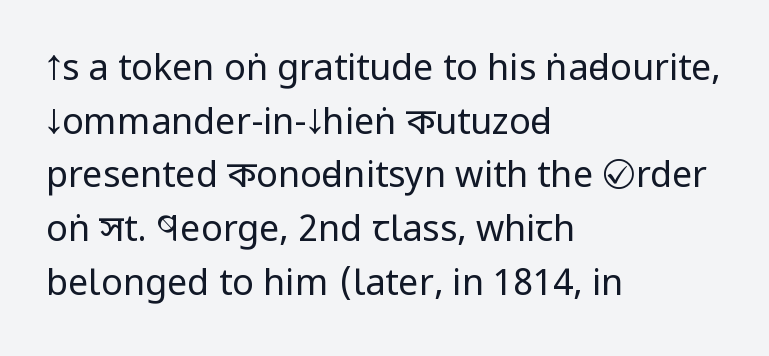
The image shows 36 px regular-weight, condensed sans-serif type, upright; set left-aligned, normal line spacing (1.49x), normal letter spacing, not underlined; low stroke contrast and a large x-height.
